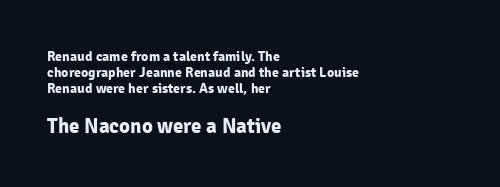
{"italic": "no", "bold": "yes", "underline": "no", "align": "left", "line_spacing_ratio": 1.16, "letter_spacing": "normal", "letter_spacing_em": 0.0, "larger_block": "second", "size_ratio": 1.5, "glyph_px": 21}
